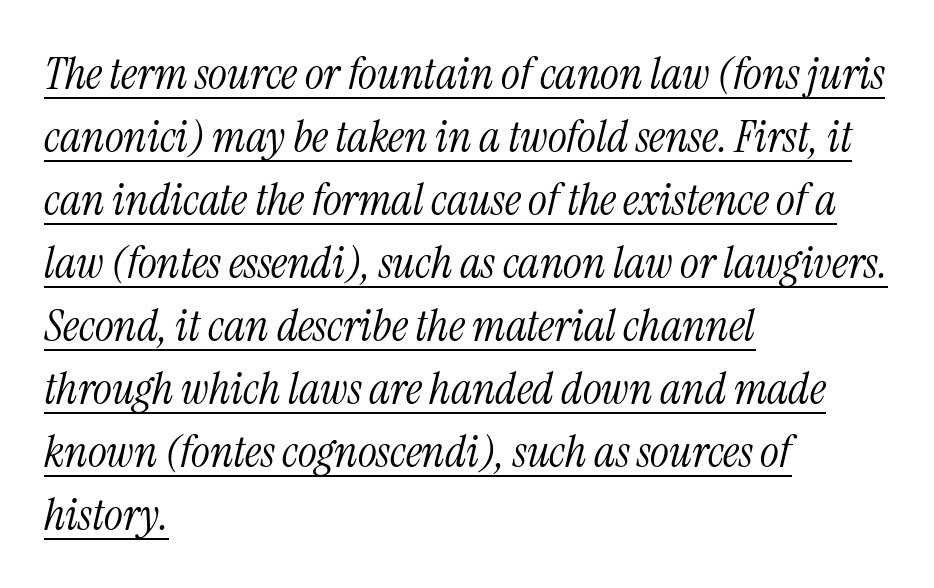
The letters advance in unequal steps, a hallmark of proportional type. Typeset ragged right — the left edge is the straight one. The letters carry serifs — small finishing strokes at the ends of their stems. Yep, that's italic — everything's leaning. The letterforms sit shoulder to shoulder at normal distance.
